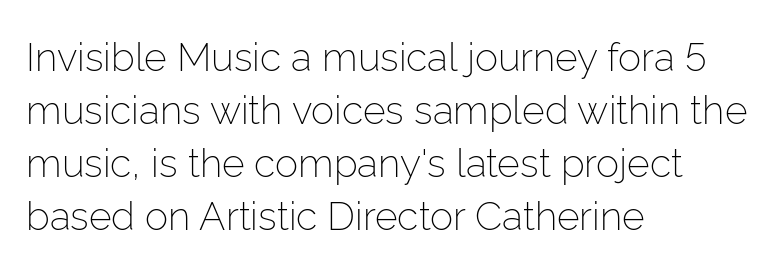
The image shows 39 px light sans-serif type, upright; set left-aligned, normal line spacing (1.36x), normal letter spacing, not underlined; low stroke contrast and a medium x-height.
